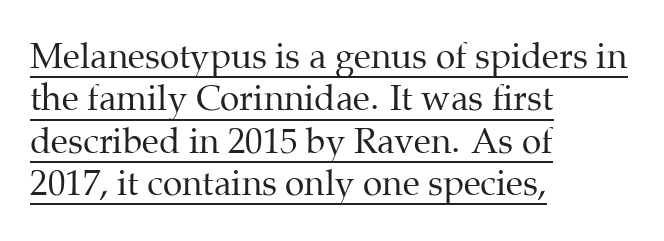
Q: Is the text bold? A: No.
Q: Is the text italic (slanted)? A: No, it is upright.
Q: Is the typeface a serif or a sans-serif typeface? A: Serif.
Q: Is the text underlined? A: Yes.
Q: How is the paragraph aligned? A: Left-aligned.
Q: Is the spacing between letters normal or unusually wide? A: Normal.
Q: Width (condensed, normal, or wide)? A: Normal.
Q: Stroke contrast? A: Medium.
Q: x-height? A: Medium.
Q: Monospaced? A: No.
